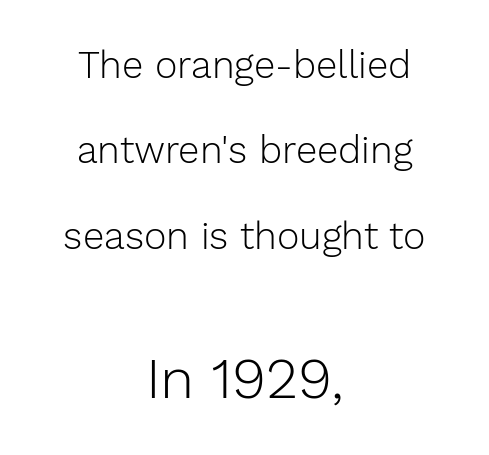
{"serif": "no", "italic": "no", "bold": "no", "weight": "light", "width": "normal", "stroke_contrast": "low", "x_height": "medium", "monospaced": "no", "underline": "no", "align": "center", "line_spacing": "loose", "line_spacing_ratio": 2.25, "letter_spacing": "normal", "letter_spacing_em": 0.0, "larger_block": "second", "size_ratio": 1.5, "glyph_px": 57}
